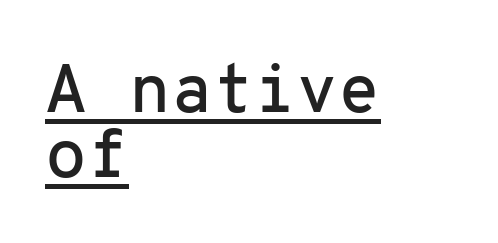
{"serif": "no", "italic": "no", "width": "normal", "stroke_contrast": "low", "x_height": "medium", "monospaced": "yes", "underline": "yes", "align": "left", "line_spacing": "tight", "line_spacing_ratio": 0.96, "letter_spacing": "normal", "letter_spacing_em": 0.0, "glyph_px": 68}
